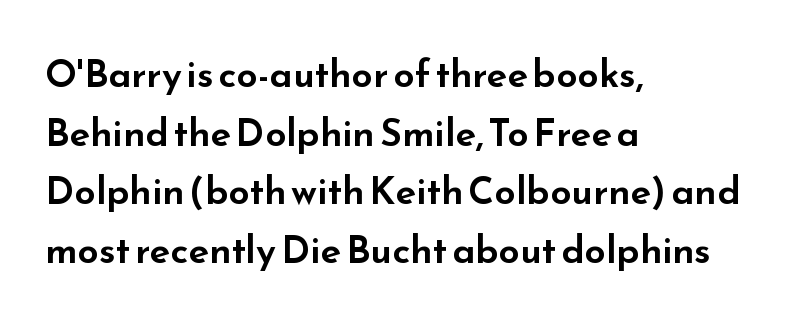
{"serif": "no", "italic": "no", "width": "wide", "stroke_contrast": "low", "x_height": "small", "monospaced": "no", "underline": "no", "align": "left", "line_spacing": "normal", "line_spacing_ratio": 1.54, "letter_spacing": "normal", "letter_spacing_em": 0.0, "glyph_px": 38}
